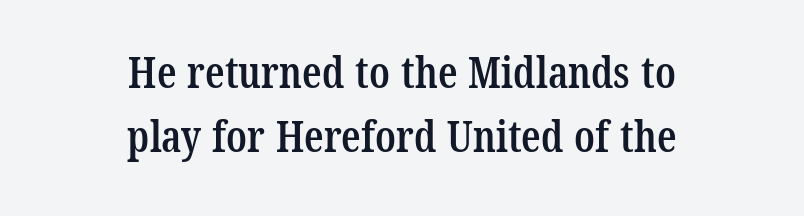
Visually the block forms a symmetrical silhouette, jagged on both flanks. Descender tails drop into unmarked territory. Each letter's strokes conclude with small projecting serifs. Each word holds together tightly as a unit, with standard inter-letter gaps. Bold? Not quite — semibold, heavier than regular but stopping short.
